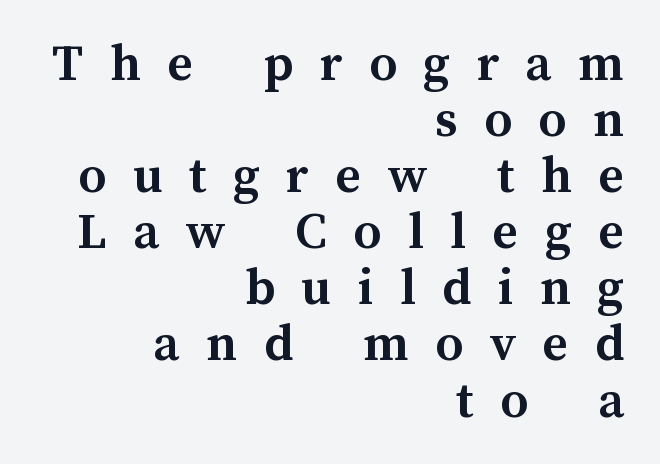
{"italic": "no", "bold": "yes", "weight": "semibold", "width": "normal", "stroke_contrast": "medium", "x_height": "medium", "monospaced": "no", "underline": "no", "align": "right", "line_spacing": "tight", "line_spacing_ratio": 1.02, "letter_spacing": "wide", "letter_spacing_em": 0.48, "glyph_px": 55}
